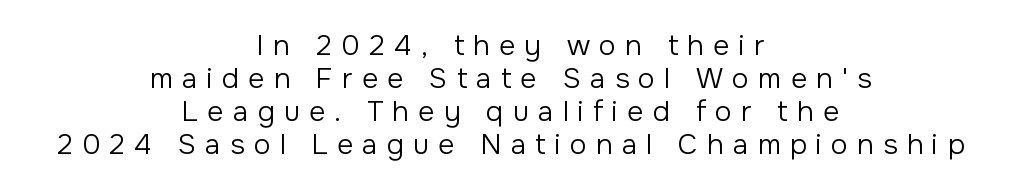
{"serif": "no", "italic": "no", "bold": "no", "weight": "regular", "width": "normal", "stroke_contrast": "low", "x_height": "medium", "monospaced": "no", "underline": "no", "align": "center", "line_spacing_ratio": 1.18, "letter_spacing": "wide", "letter_spacing_em": 0.33, "glyph_px": 28}
